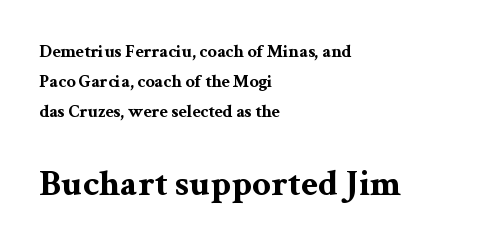
{"serif": "yes", "italic": "no", "bold": "yes", "weight": "bold", "width": "wide", "stroke_contrast": "medium", "x_height": "medium", "monospaced": "no", "underline": "no", "align": "left", "line_spacing": "normal", "line_spacing_ratio": 1.67, "letter_spacing": "normal", "letter_spacing_em": 0.0, "larger_block": "second", "size_ratio": 2.06, "glyph_px": 37}
